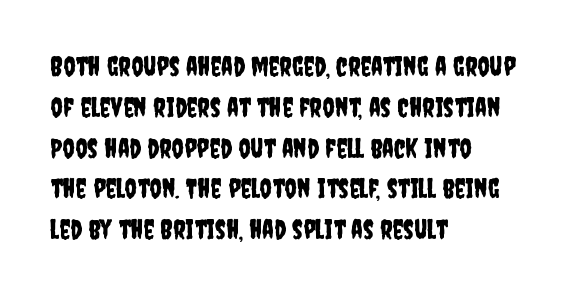
Q: Is the text italic (slanted)? A: No, it is upright.
Q: Is the text underlined? A: No.
Q: How is the paragraph aligned? A: Left-aligned.
Q: Is the spacing between letters normal or unusually wide? A: Normal.
Q: Is the spacing between lines tight, normal or loose? A: Normal.
